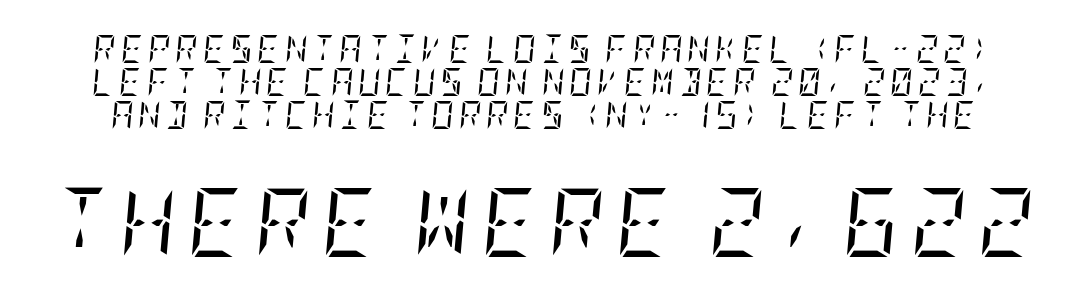
Q: Is the text bold? A: No.
Q: Is the text italic (slanted)? A: Yes, it leans right by about 5 degrees.
Q: Is the typeface a serif or a sans-serif typeface? A: Serif.
Q: Is the text underlined? A: No.
Q: Which block of text is set in a larger size, the first (top) or the second (bottom)? A: The second (bottom) one.
Q: Width (condensed, normal, or wide)? A: Condensed.
Q: Stroke contrast? A: Low.
Q: x-height? A: Large.
